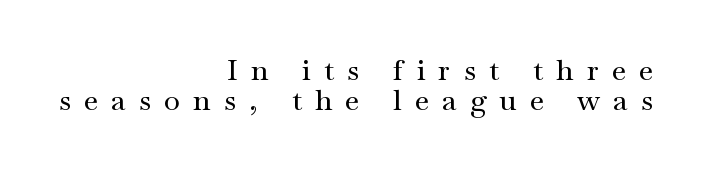
The face used here is proportionally spaced, like ordinary book or web type. Summary of vertical rhythm: compact, with narrow interline spacing. Ordinary non-slanted type is in use. Words float on clear page, feet unadorned.
